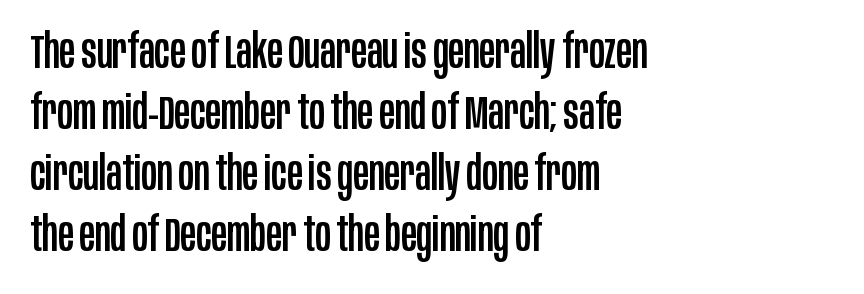
The image shows 47 px condensed sans-serif type, upright; set left-aligned, normal line spacing (1.3x), normal letter spacing, not underlined; low stroke contrast and a large x-height.
